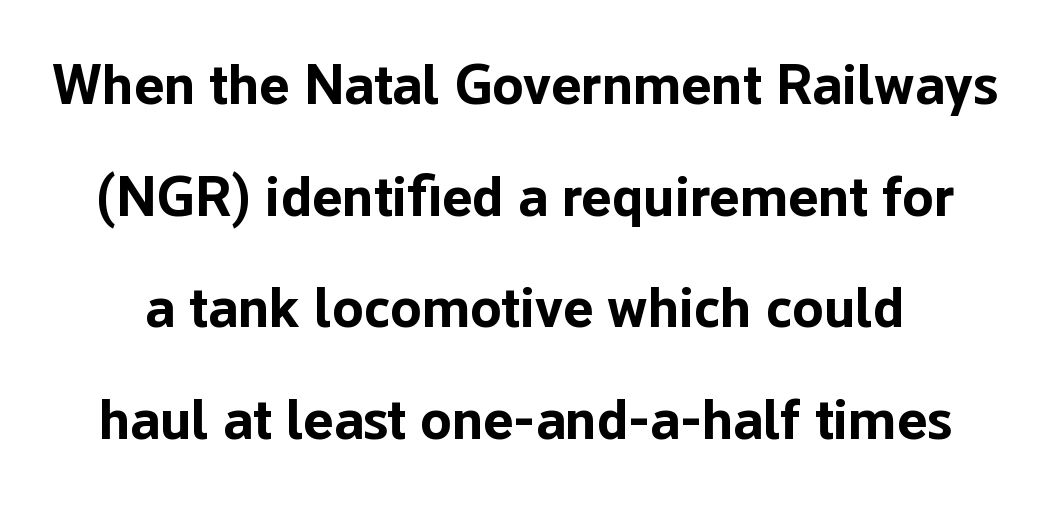
{"serif": "no", "italic": "no", "bold": "yes", "weight": "bold", "width": "normal", "stroke_contrast": "low", "x_height": "medium", "monospaced": "no", "underline": "no", "line_spacing": "loose", "line_spacing_ratio": 1.96, "letter_spacing": "normal", "letter_spacing_em": 0.0, "glyph_px": 57}
